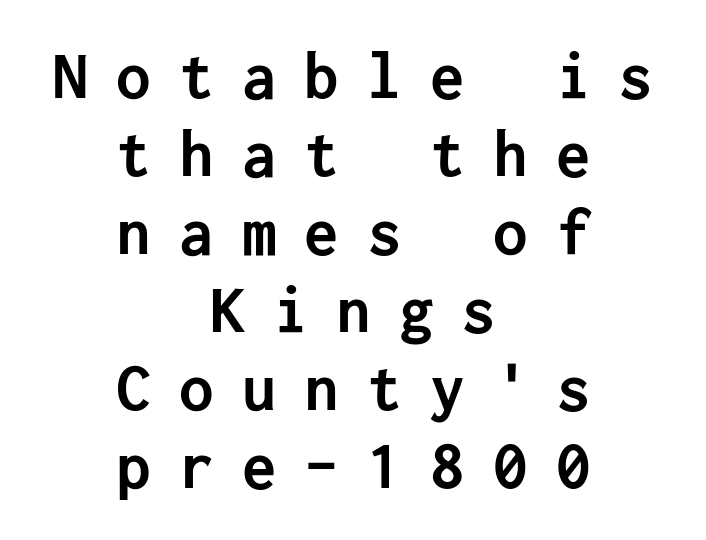
Q: Is the text bold? A: Yes.
Q: Is the text italic (slanted)? A: No, it is upright.
Q: Is the typeface a serif or a sans-serif typeface? A: Sans-serif.
Q: Is the text underlined? A: No.
Q: How is the paragraph aligned? A: Centered.
Q: Is the spacing between letters normal or unusually wide? A: Unusually wide.
Q: Is the spacing between lines tight, normal or loose? A: Tight.
Q: Width (condensed, normal, or wide)? A: Normal.
Q: Stroke contrast? A: Low.
Q: x-height? A: Medium.
